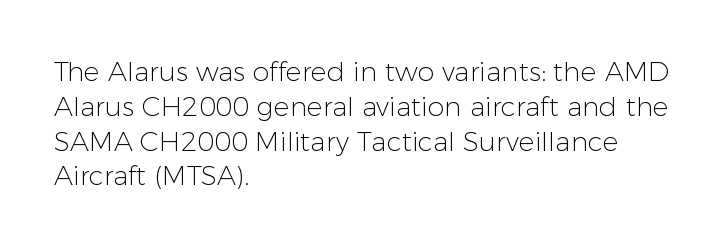
Q: Is the text bold? A: No.
Q: Is the text italic (slanted)? A: No, it is upright.
Q: Is the text underlined? A: No.
Q: How is the paragraph aligned? A: Left-aligned.
Q: Is the spacing between letters normal or unusually wide? A: Normal.
Q: Is the spacing between lines tight, normal or loose? A: Normal.
